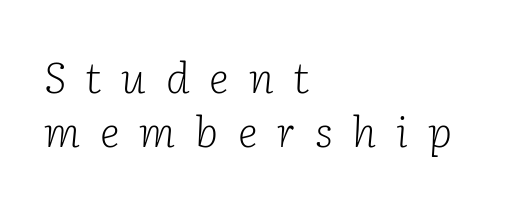
The image shows 43 px light serif type, italic (leaning right); set left-aligned, normal line spacing (1.26x), unusually wide letter spacing (+0.46 em), not underlined; low stroke contrast and a medium x-height.
